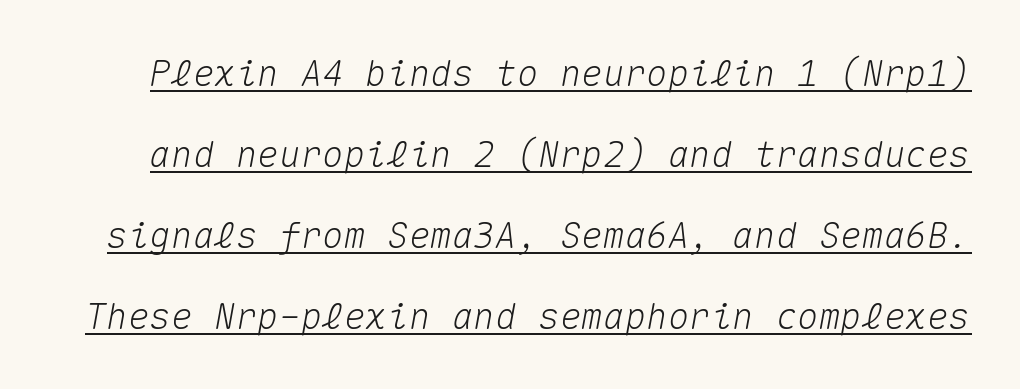
{"italic": "yes", "lean": "right", "slant_degrees": 10, "width": "normal", "stroke_contrast": "medium", "x_height": "medium", "monospaced": "yes", "underline": "yes", "line_spacing": "loose", "line_spacing_ratio": 2.25, "letter_spacing": "normal", "letter_spacing_em": 0.0, "glyph_px": 36}
